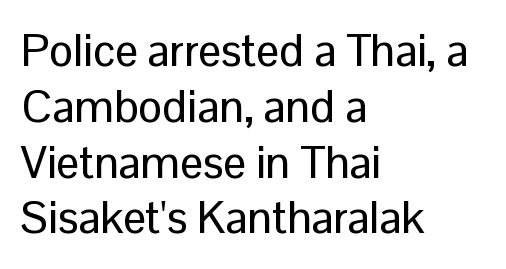
The text block is weighted toward the left margin, trailing off unevenly rightward. The typography opts for an upright posture over an oblique one. These lines are rendered in a variable-pitch font. The baseline area is clear. The face used here is a sans, in the tradition of grotesques and geometrics. Nothing unusual about the tracking: characters are spaced as the font intends.
